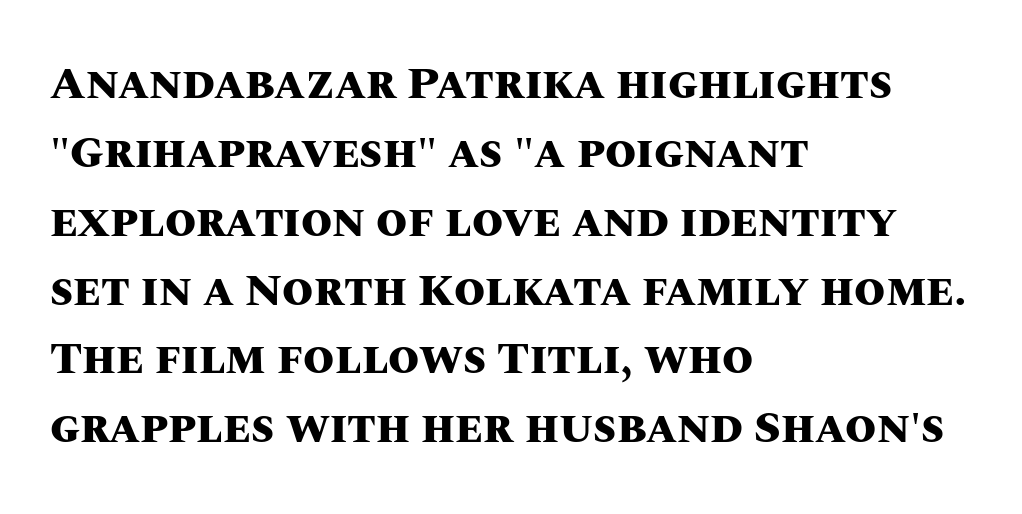
Typeset ragged right — the left edge is the straight one. Any mark beneath the type? The region is blank. The rendering uses natural spacing where letterforms have individual widths. The axis of the letterforms is exactly vertical. The glyphs have the mass of a bold cut.
